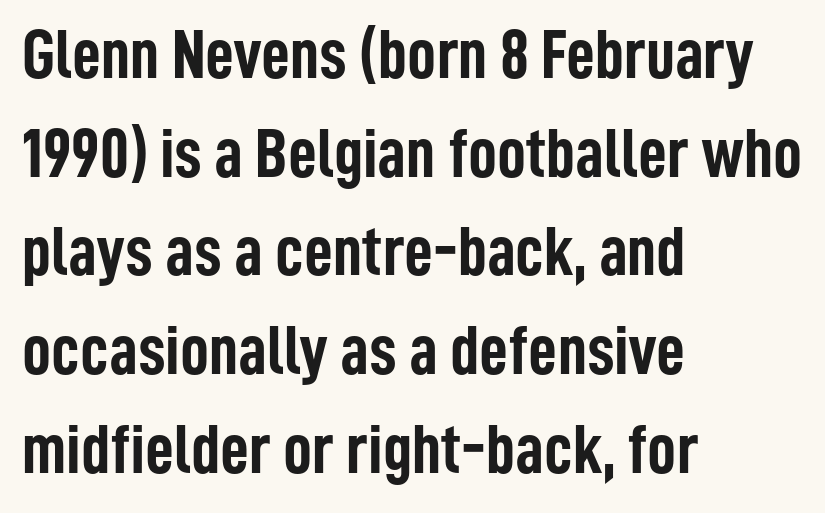
{"serif": "no", "italic": "no", "bold": "yes", "weight": "semibold", "width": "condensed", "stroke_contrast": "low", "x_height": "medium", "monospaced": "no", "underline": "no", "align": "left", "line_spacing": "normal", "line_spacing_ratio": 1.39, "letter_spacing": "normal", "letter_spacing_em": 0.0, "glyph_px": 71}
